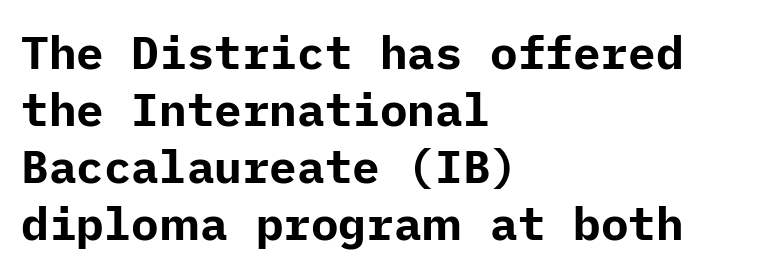
Q: Is the text bold? A: Yes.
Q: Is the text italic (slanted)? A: No, it is upright.
Q: Is the typeface a serif or a sans-serif typeface? A: Sans-serif.
Q: Is the text underlined? A: No.
Q: How is the paragraph aligned? A: Left-aligned.
Q: Is the spacing between letters normal or unusually wide? A: Normal.
Q: Width (condensed, normal, or wide)? A: Normal.
Q: Stroke contrast? A: Low.
Q: x-height? A: Medium.
